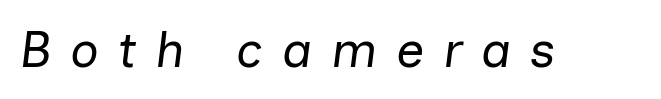
The image shows 50 px regular-weight type, italic (leaning right); set unusually wide letter spacing (+0.37 em), not underlined; low stroke contrast and a medium x-height.
